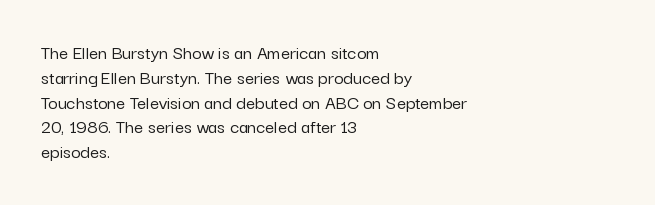
The image shows 20 px text type, upright; set left-aligned, line spacing 1.24x, normal letter spacing, not underlined.
